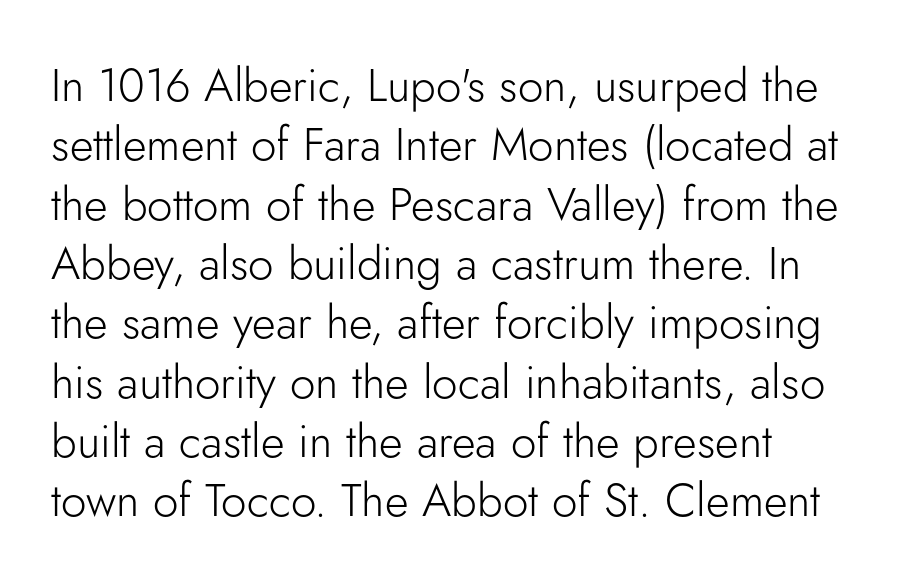
{"serif": "no", "italic": "no", "bold": "no", "weight": "light", "width": "normal", "stroke_contrast": "low", "x_height": "small", "monospaced": "no", "underline": "no", "line_spacing": "normal", "line_spacing_ratio": 1.29, "letter_spacing": "normal", "letter_spacing_em": 0.0, "glyph_px": 46}
